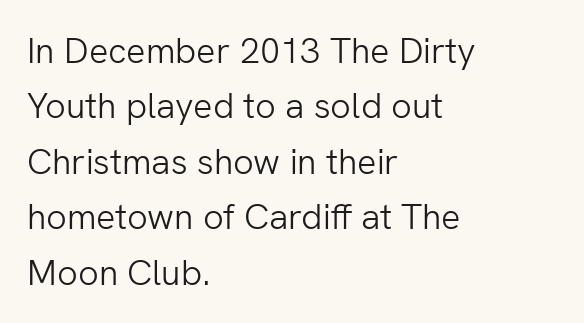
The image shows 36 px light sans-serif type, upright; set left-aligned, normal line spacing (1.54x), normal letter spacing, not underlined; low stroke contrast and a medium x-height.
